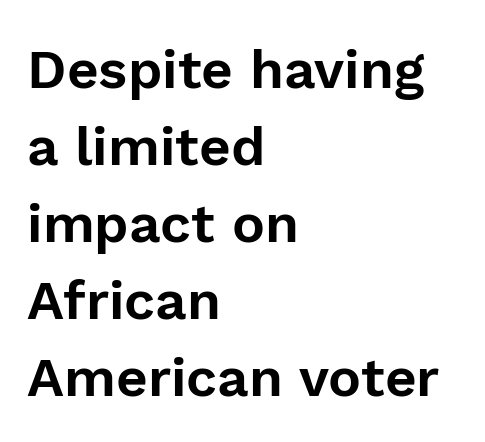
{"serif": "no", "italic": "no", "width": "normal", "stroke_contrast": "low", "x_height": "medium", "monospaced": "no", "underline": "no", "align": "left", "line_spacing": "normal", "line_spacing_ratio": 1.4, "letter_spacing": "normal", "letter_spacing_em": 0.0, "glyph_px": 55}
